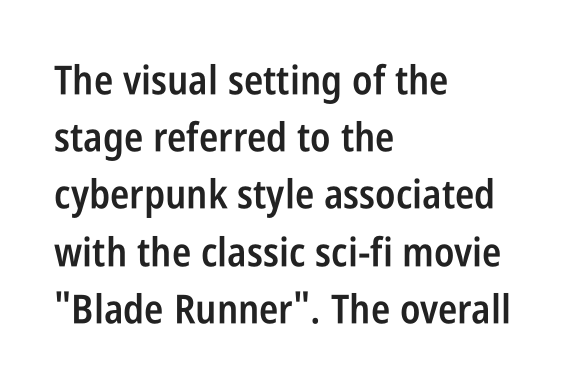
The image shows 40 px semibold, condensed sans-serif type, upright; set left-aligned, normal line spacing (1.43x), normal letter spacing, not underlined; low stroke contrast and a large x-height.
